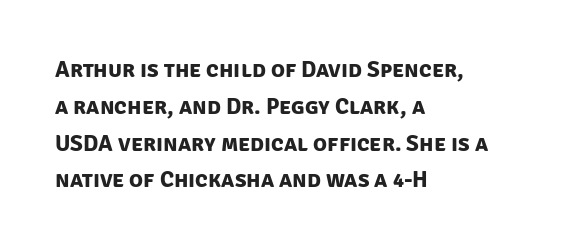
The image shows 23 px bold type; set left-aligned, normal line spacing (1.6x), normal letter spacing, not underlined.
